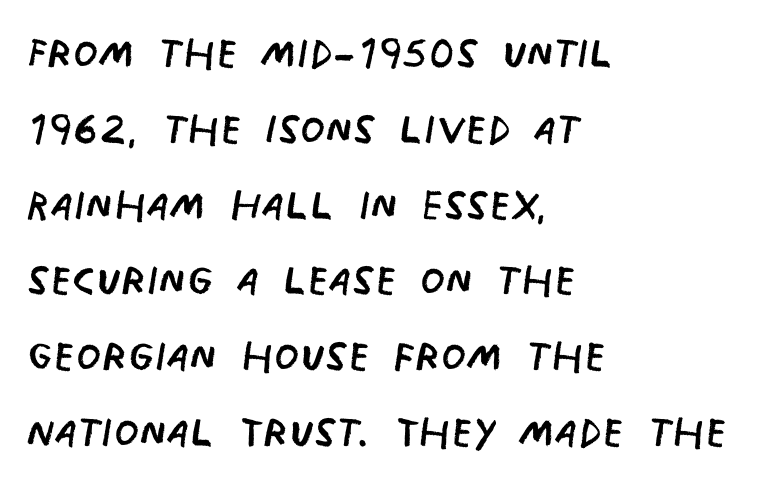
Q: Is the text bold? A: No.
Q: Is the typeface a serif or a sans-serif typeface? A: Sans-serif.
Q: Is the text underlined? A: No.
Q: How is the paragraph aligned? A: Left-aligned.
Q: Is the spacing between letters normal or unusually wide? A: Normal.
Q: Is the spacing between lines tight, normal or loose? A: Normal.
Q: Width (condensed, normal, or wide)? A: Condensed.
Q: Stroke contrast? A: Low.
Q: x-height? A: Large.
Q: Monospaced? A: No.
